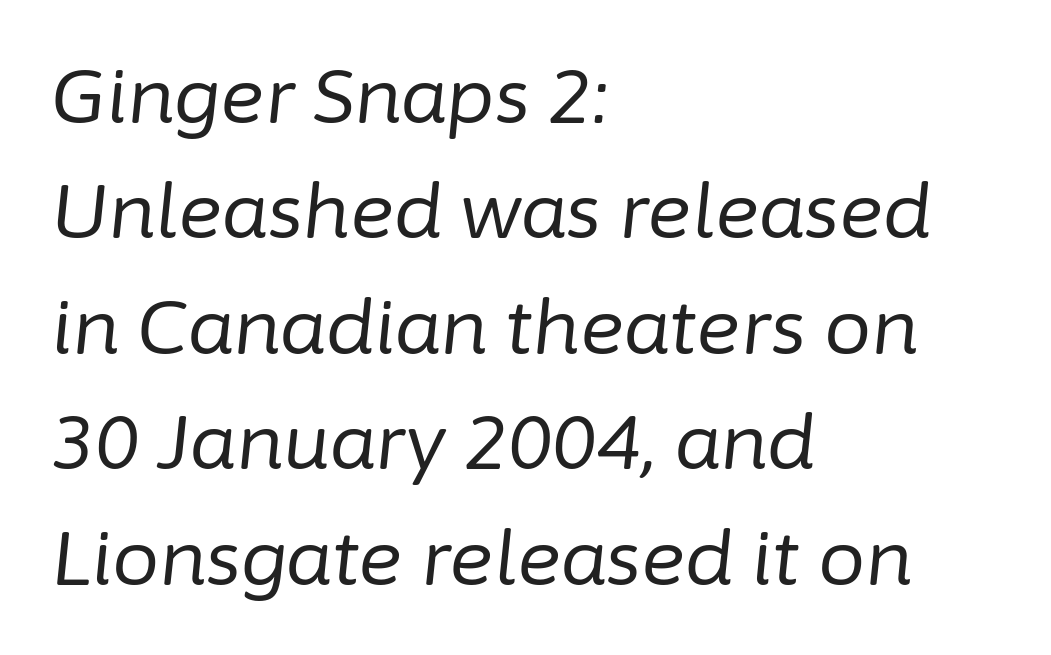
The image shows 75 px regular-weight type, italic (leaning right); set left-aligned, normal line spacing (1.54x), normal letter spacing, not underlined; low stroke contrast and a medium x-height.
